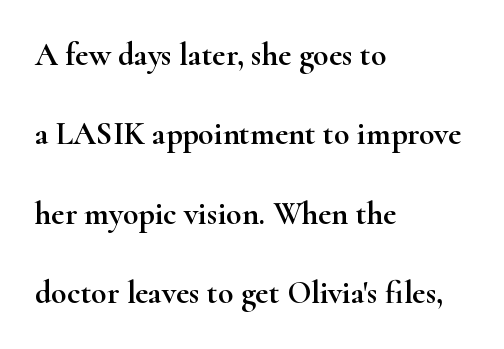
{"serif": "yes", "italic": "no", "width": "wide", "stroke_contrast": "high", "x_height": "small", "monospaced": "no", "underline": "no", "align": "left", "line_spacing": "loose", "line_spacing_ratio": 2.48, "letter_spacing": "normal", "letter_spacing_em": 0.0, "glyph_px": 32}
